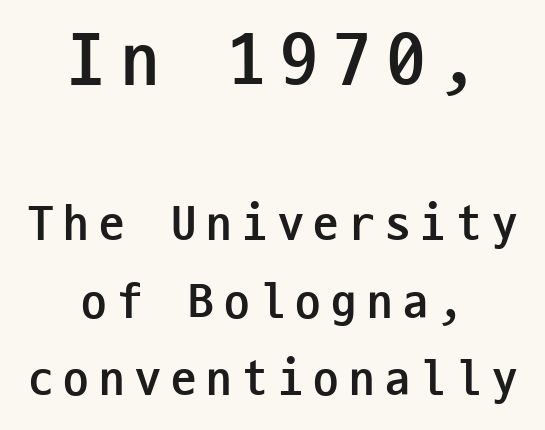
{"serif": "no", "italic": "no", "bold": "yes", "weight": "semibold", "width": "condensed", "stroke_contrast": "low", "x_height": "medium", "monospaced": "yes", "underline": "no", "align": "center", "line_spacing": "normal", "line_spacing_ratio": 1.52, "letter_spacing": "wide", "letter_spacing_em": 0.2, "larger_block": "first", "size_ratio": 1.49, "glyph_px": 76}
